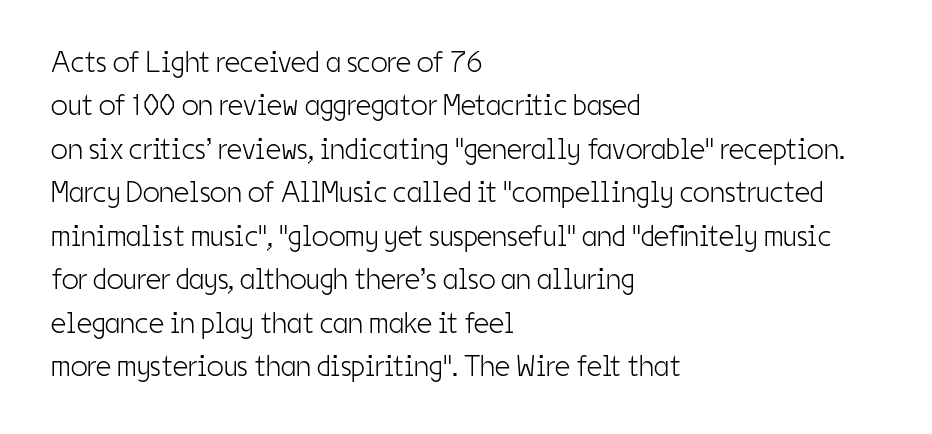
{"serif": "no", "italic": "no", "bold": "no", "weight": "light", "width": "condensed", "stroke_contrast": "low", "x_height": "medium", "monospaced": "no", "underline": "no", "align": "left", "line_spacing": "normal", "line_spacing_ratio": 1.45, "letter_spacing": "normal", "letter_spacing_em": 0.0, "glyph_px": 30}
